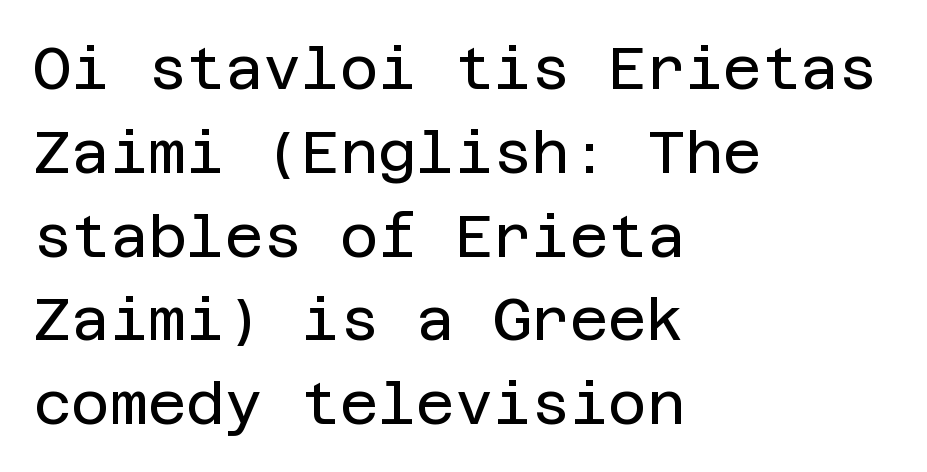
The image shows 59 px regular-weight sans-serif type, upright; set left-aligned, normal line spacing (1.42x), normal letter spacing, not underlined; low stroke contrast and a large x-height.
